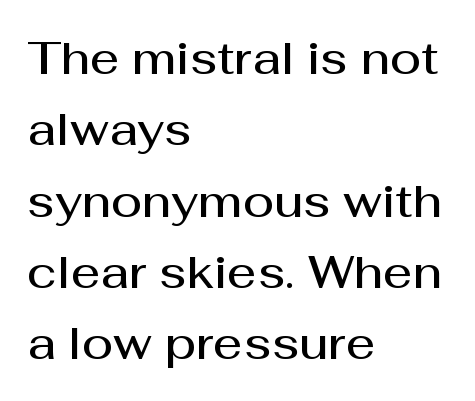
Compared with typical body copy, the letter spacing here is the same. A bit beefed up — I'd call it semibold rather than bold. The letters carry no serifs — their stems end cleanly without finishing strokes. Rows of type keep a routine distance in the vertical direction.
